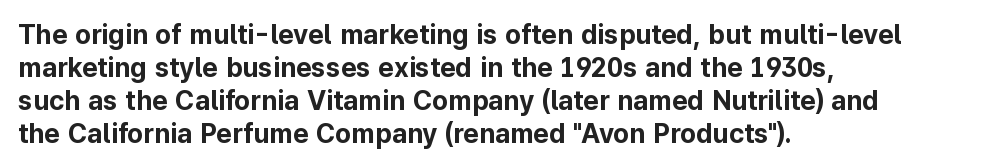
Words float on clear page, feet unadorned. Does the lettering tilt? It doesn't — this is upright. Visually the block forms a straight wall on the left and a jagged coastline on the right. These words are printed bold, with thick strokes throughout. Characters follow at the spacing the type designer built in.
